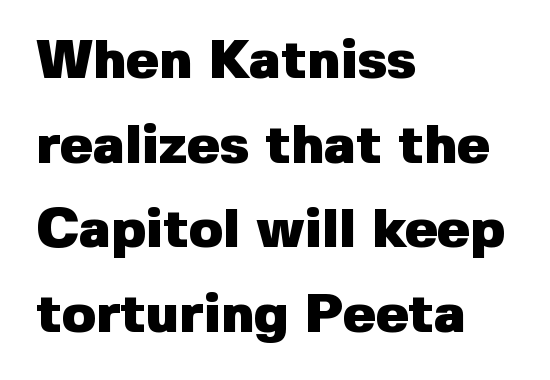
The image shows 55 px heavy sans-serif type, upright; set left-aligned, normal line spacing (1.54x), normal letter spacing, not underlined; low stroke contrast and a medium x-height.
